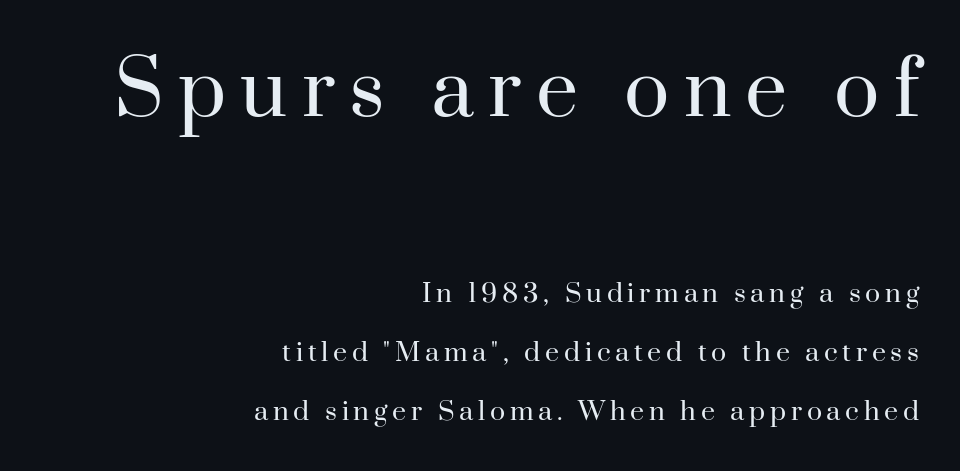
Q: Is the text bold? A: No.
Q: Is the text italic (slanted)? A: No, it is upright.
Q: Is the typeface a serif or a sans-serif typeface? A: Serif.
Q: Is the text underlined? A: No.
Q: How is the paragraph aligned? A: Right-aligned.
Q: Is the spacing between lines tight, normal or loose? A: Loose.
Q: Which block of text is set in a larger size, the first (top) or the second (bottom)? A: The first (top) one.
Q: Width (condensed, normal, or wide)? A: Normal.
Q: Stroke contrast? A: High.
Q: x-height? A: Small.
Q: Monospaced? A: No.
